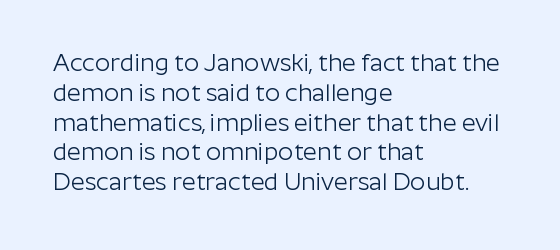
The image shows 24 px text type, upright; set left-aligned, line spacing 1.24x, normal letter spacing, not underlined.
